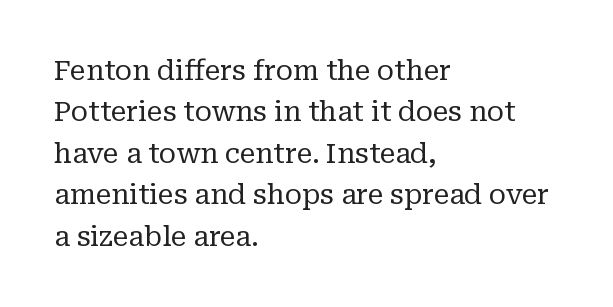
Ascenders rise straight up at ninety degrees. The line-height multiplier appears to be the usual default. Words float on clear page, feet unadorned. This rendering uses left alignment, leaving the right contour irregular. Varying glyph widths throughout — classic text-font behaviour. Does the type have serifs? Yes, each stem ends in a small foot.
